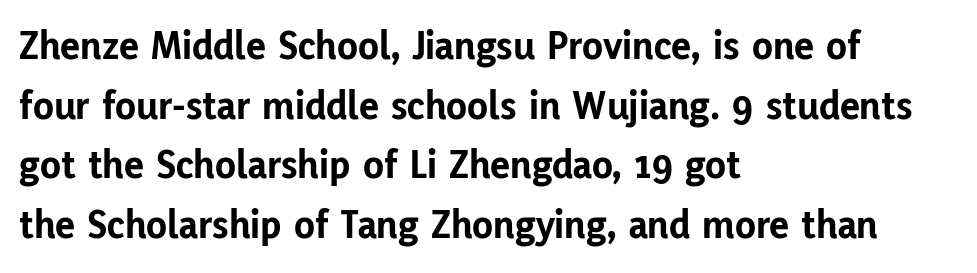
There is no visible air inserted between adjacent glyphs. Thick stems and heavy bowls — unmistakably bold. Are there feet on the stems? There aren't — it's a sans. Descenders are the only things crossing below the line. Vertically, the passage feels balanced, rows spaced as you'd expect. Every stem runs plumb, perpendicular to the baseline.
